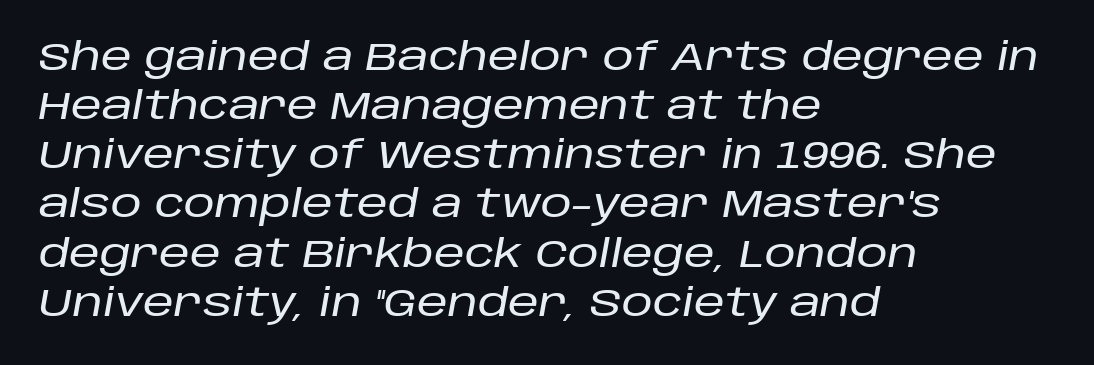
{"italic": "yes", "lean": "right", "slant_degrees": 10, "width": "normal", "stroke_contrast": "low", "x_height": "large", "monospaced": "no", "underline": "no", "align": "left", "line_spacing": "normal", "line_spacing_ratio": 1.26, "letter_spacing": "normal", "letter_spacing_em": 0.0, "glyph_px": 39}
